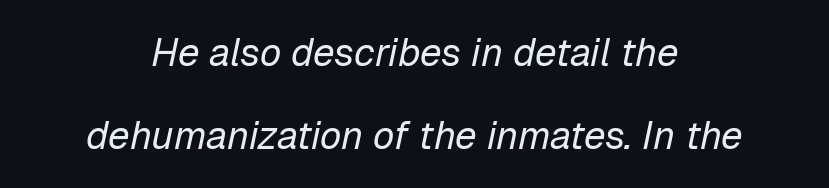
Q: Is the text bold? A: No.
Q: Is the text italic (slanted)? A: Yes, it leans right by about 12 degrees.
Q: Is the text underlined? A: No.
Q: How is the paragraph aligned? A: Centered.
Q: Is the spacing between letters normal or unusually wide? A: Normal.
Q: Is the spacing between lines tight, normal or loose? A: Loose.
Q: Width (condensed, normal, or wide)? A: Normal.
Q: Stroke contrast? A: Low.
Q: x-height? A: Medium.
Q: Monospaced? A: No.
